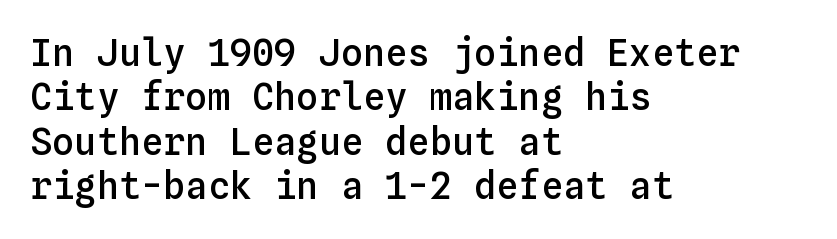
Q: Is the text bold? A: Semi-bold.
Q: Is the text italic (slanted)? A: No, it is upright.
Q: Is the text underlined? A: No.
Q: How is the paragraph aligned? A: Left-aligned.
Q: Is the spacing between letters normal or unusually wide? A: Normal.
Q: Width (condensed, normal, or wide)? A: Normal.
Q: Stroke contrast? A: Low.
Q: x-height? A: Medium.
Q: Monospaced? A: Yes.
